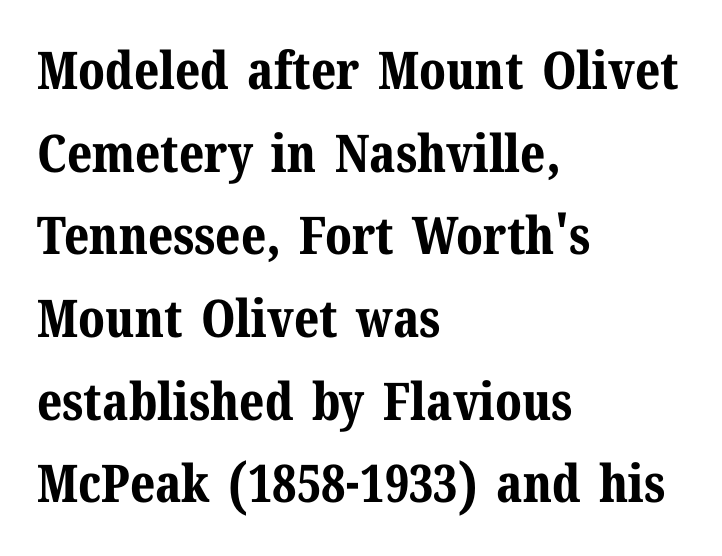
Q: Is the text bold? A: Yes.
Q: Is the text italic (slanted)? A: No, it is upright.
Q: Is the typeface a serif or a sans-serif typeface? A: Serif.
Q: Is the text underlined? A: No.
Q: How is the paragraph aligned? A: Left-aligned.
Q: Is the spacing between letters normal or unusually wide? A: Normal.
Q: Is the spacing between lines tight, normal or loose? A: Normal.
Q: Width (condensed, normal, or wide)? A: Normal.
Q: Stroke contrast? A: Medium.
Q: x-height? A: Medium.
Q: Monospaced? A: No.
